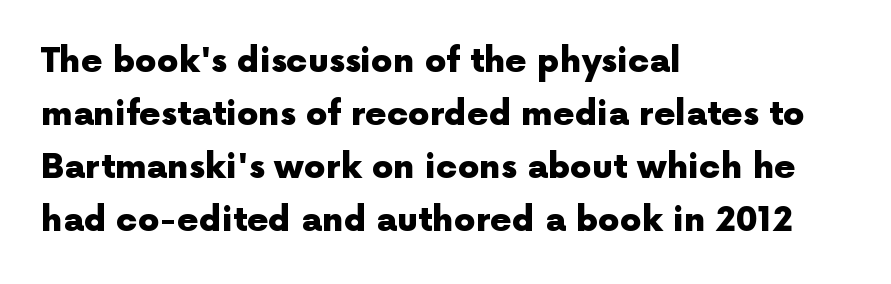
The image shows 34 px heavy sans-serif type, upright; set left-aligned, normal line spacing (1.56x), normal letter spacing, not underlined; a medium x-height.
